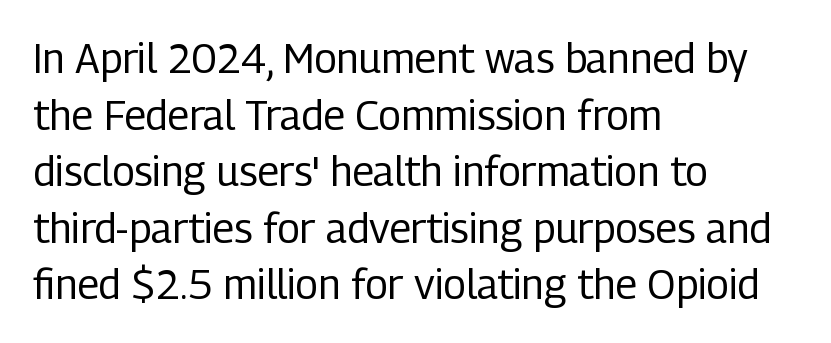
The image shows 41 px regular-weight, condensed sans-serif type, upright; set left-aligned, normal line spacing (1.38x), normal letter spacing, not underlined; low stroke contrast and a medium x-height.
